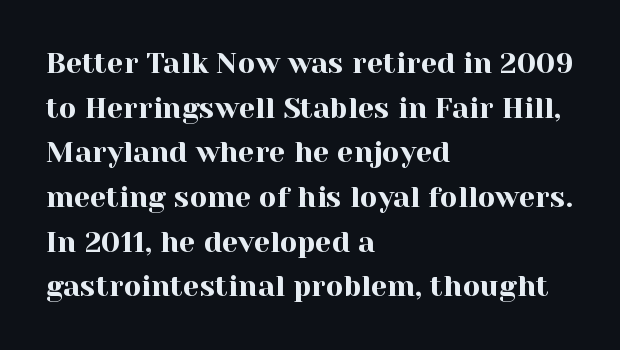
The image shows 29 px serif type, upright; set left-aligned, normal line spacing (1.54x), normal letter spacing, not underlined; a medium x-height.
